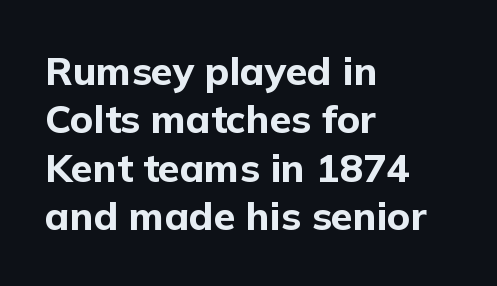
The gap between lines stays unmarked. Nothing unusual about the tracking: characters are spaced as the font intends. Looks like regular typesetting: each glyph gets only the width it needs. In terms of letterform style, serifs are entirely absent.
